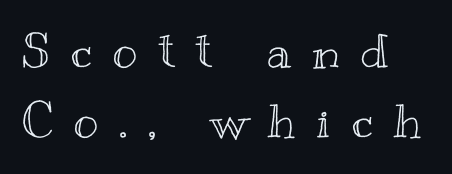
This sample has the flowing, uneven cadence of proportional lettering. The passage shown is not underscored anywhere. Honestly, the row spacing looks completely unremarkable. In terms of posture, this sample is upright. The tracking jumps out immediately: characters are airy and widely separated. In CSS terms this would be text-align: left.
